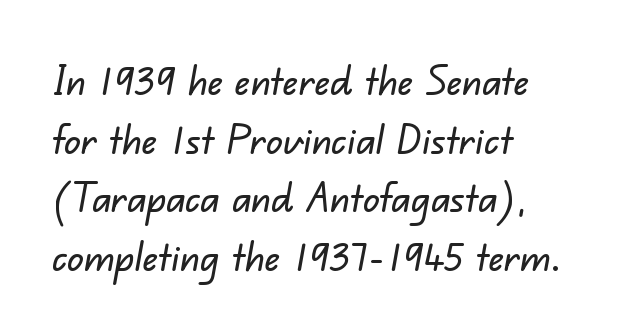
Q: Is the typeface a serif or a sans-serif typeface? A: Sans-serif.
Q: Is the text underlined? A: No.
Q: Is the spacing between letters normal or unusually wide? A: Normal.
Q: Is the spacing between lines tight, normal or loose? A: Normal.
Q: Width (condensed, normal, or wide)? A: Normal.
Q: Stroke contrast? A: Low.
Q: x-height? A: Small.
Q: Monospaced? A: No.
